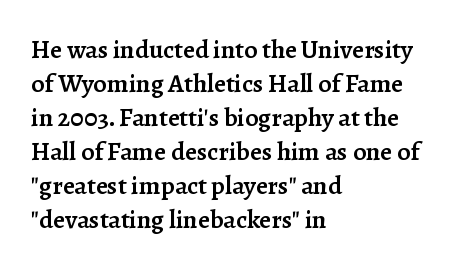
{"italic": "no", "bold": "semi", "underline": "no", "align": "left", "line_spacing": "normal", "line_spacing_ratio": 1.31, "letter_spacing": "normal", "letter_spacing_em": 0.0, "glyph_px": 26}
